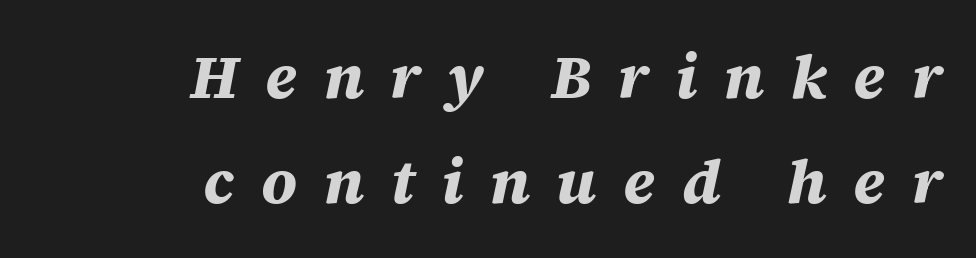
Q: Is the text bold? A: Yes.
Q: Is the text italic (slanted)? A: Yes, it leans right by about 12 degrees.
Q: Is the text underlined? A: No.
Q: How is the paragraph aligned? A: Right-aligned.
Q: Is the spacing between letters normal or unusually wide? A: Unusually wide.
Q: Is the spacing between lines tight, normal or loose? A: Normal.
Q: Width (condensed, normal, or wide)? A: Normal.
Q: Stroke contrast? A: Medium.
Q: x-height? A: Large.
Q: Monospaced? A: No.
